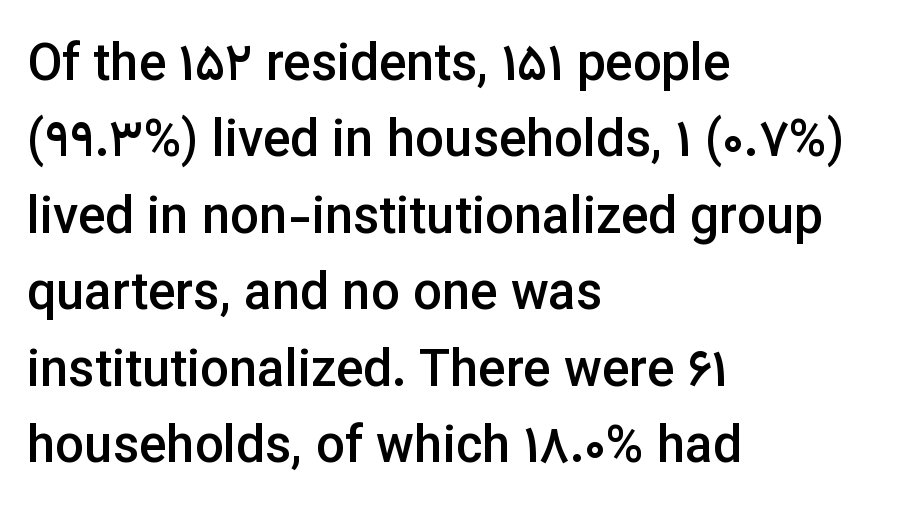
The image shows 51 px semibold sans-serif type, upright; set left-aligned, normal line spacing (1.5x), normal letter spacing, not underlined; low stroke contrast and a medium x-height.
